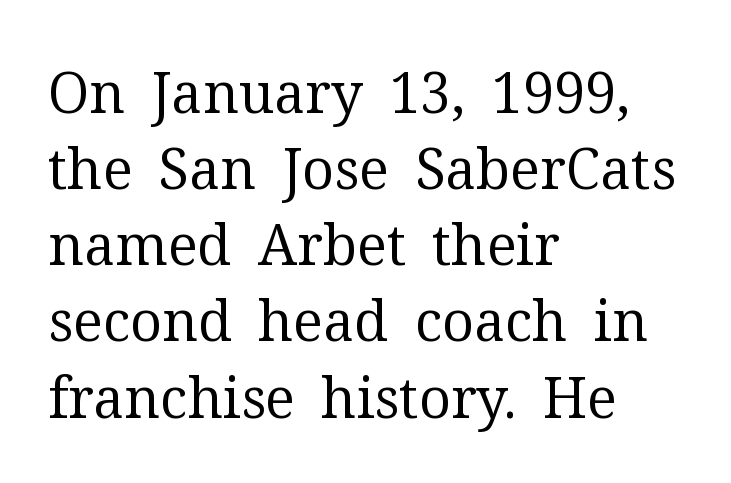
Does the lettering tilt? It doesn't — this is upright. The passage shown is typed in a proportional face where columns would drift. Serifs: yes, visible at the terminals of the letterforms. Visually the block forms a straight wall on the left and a jagged coastline on the right. No heavy texture on the line: the type isn't bold.
